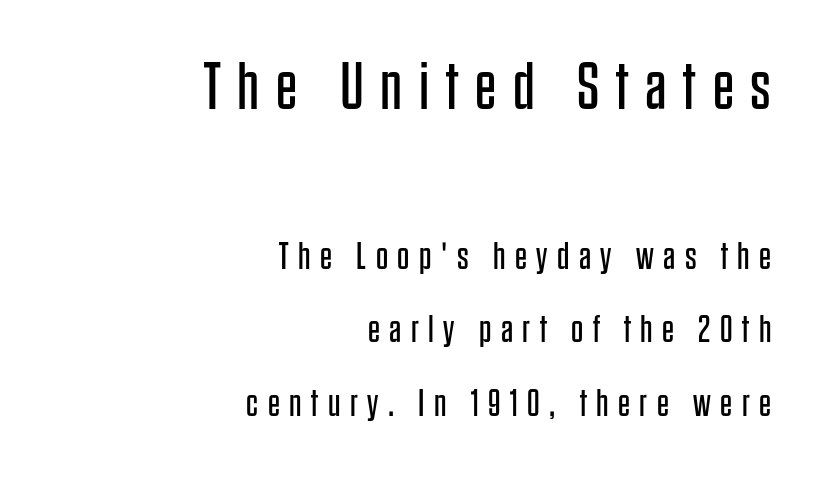
{"serif": "no", "italic": "no", "bold": "no", "weight": "regular", "width": "condensed", "stroke_contrast": "low", "x_height": "large", "monospaced": "no", "underline": "no", "align": "right", "line_spacing": "loose", "line_spacing_ratio": 1.93, "letter_spacing": "wide", "letter_spacing_em": 0.25, "larger_block": "first", "size_ratio": 1.76, "glyph_px": 67}
